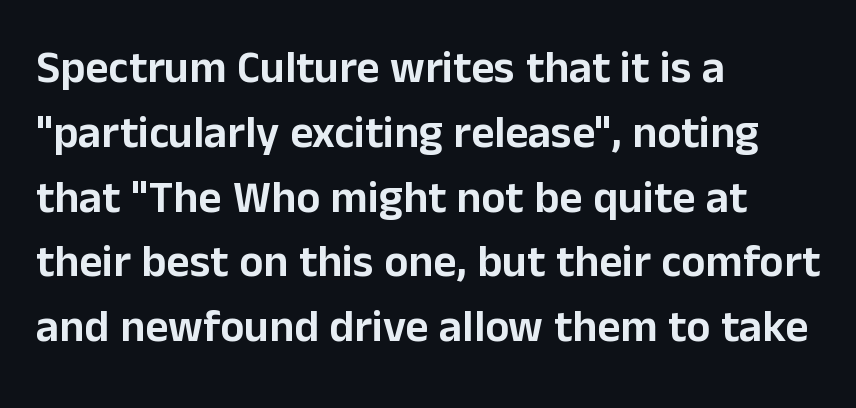
These lines are composed in type without serifs. Letter spacing: default. Lines of text with bare space underneath. A classic flush-left, rag-right setting is used for this passage.
